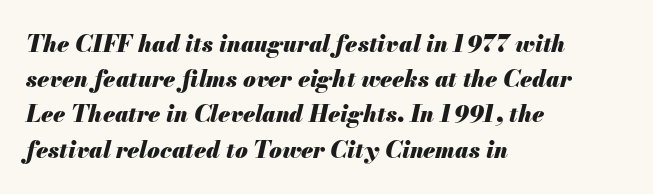
Quick note: italic. Underline: absent. The compositor pushed each line to the left boundary. The rendering uses a moderate line-height, typical for paragraphs. Bold? Absolutely — the strokes are thick and heavy.
